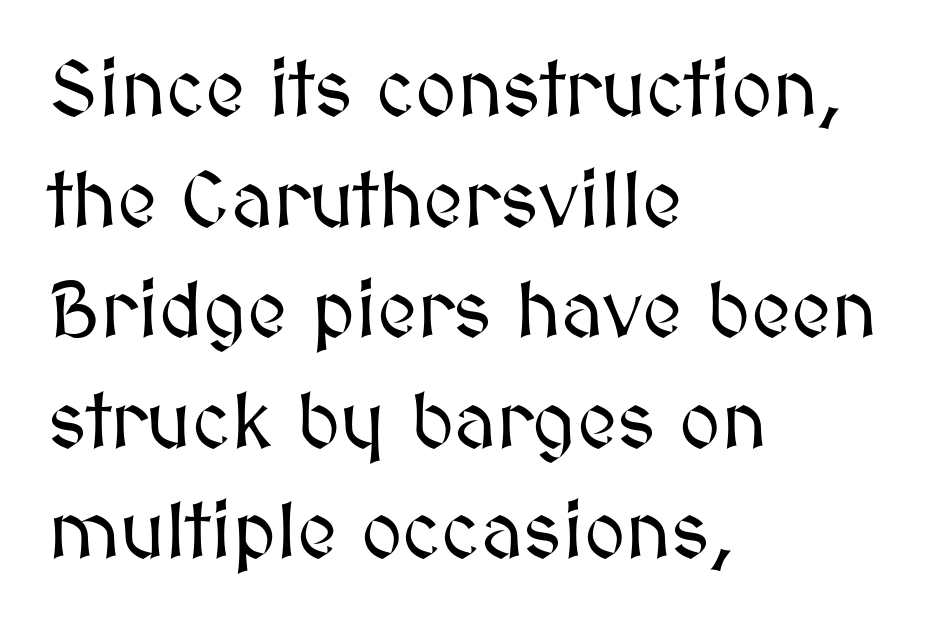
The image shows 79 px text type, upright; set left-aligned, normal line spacing (1.4x), normal letter spacing, not underlined; medium stroke contrast and a medium x-height.
